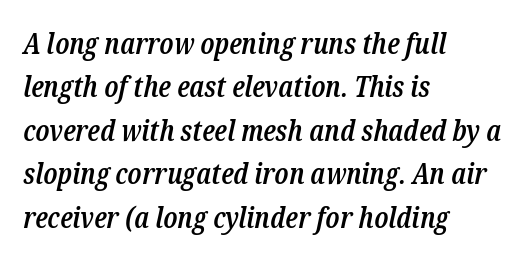
The image shows 29 px semibold, condensed serif type, italic (leaning right); set left-aligned, normal line spacing (1.5x), normal letter spacing, not underlined; low stroke contrast and a medium x-height.
